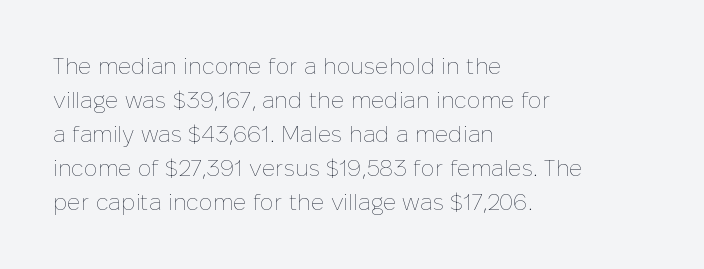
The type sits square on the baseline with zero lean. Stem width sits at or under what a default text font uses. Horizontally, the lines are justified to the leading edge only. This sample keeps an unexceptional amount of space between lines. The space beneath each line is pristine and unruled. There is no visible air inserted between adjacent glyphs.
